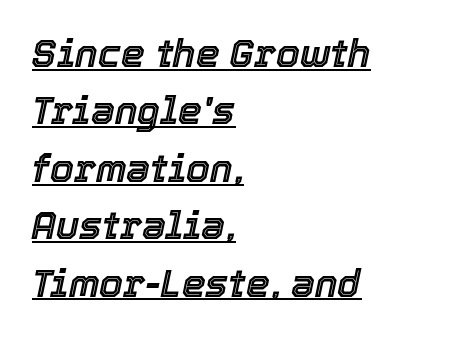
{"italic": "yes", "lean": "right", "slant_degrees": 12, "width": "normal", "x_height": "medium", "monospaced": "no", "underline": "yes", "align": "left", "line_spacing": "normal", "line_spacing_ratio": 1.51, "letter_spacing": "normal", "letter_spacing_em": 0.0, "glyph_px": 38}
